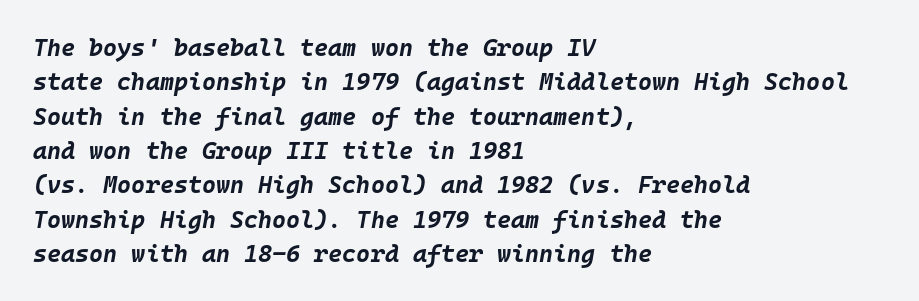
Plenty of ink on the page — the face is bold. A bare baseline throughout the passage. Glyph-to-glyph distance matches everyday printed text. The rendering uses a moderate line-height, typical for paragraphs. Compared with ordinary roman type, these characters are visibly tilted.
